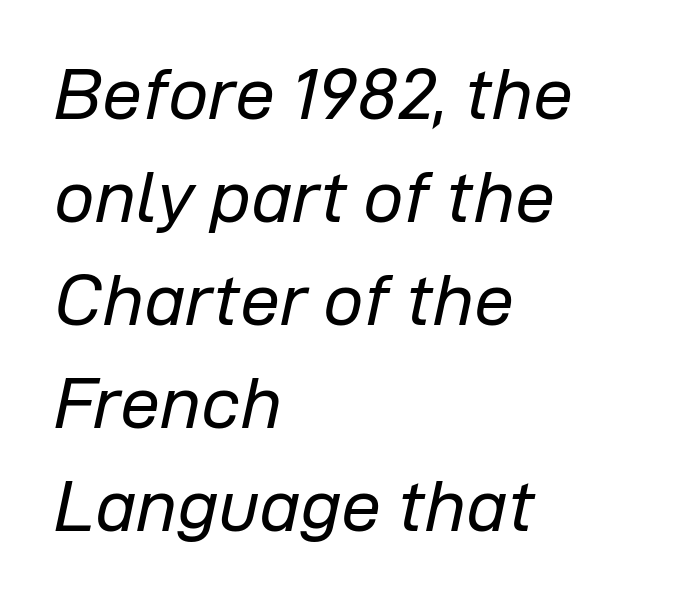
Q: Is the text bold? A: No.
Q: Is the text italic (slanted)? A: Yes, it leans right by about 12 degrees.
Q: Is the text underlined? A: No.
Q: How is the paragraph aligned? A: Left-aligned.
Q: Is the spacing between letters normal or unusually wide? A: Normal.
Q: Is the spacing between lines tight, normal or loose? A: Normal.
Q: Width (condensed, normal, or wide)? A: Normal.
Q: Stroke contrast? A: Low.
Q: x-height? A: Medium.
Q: Monospaced? A: No.
